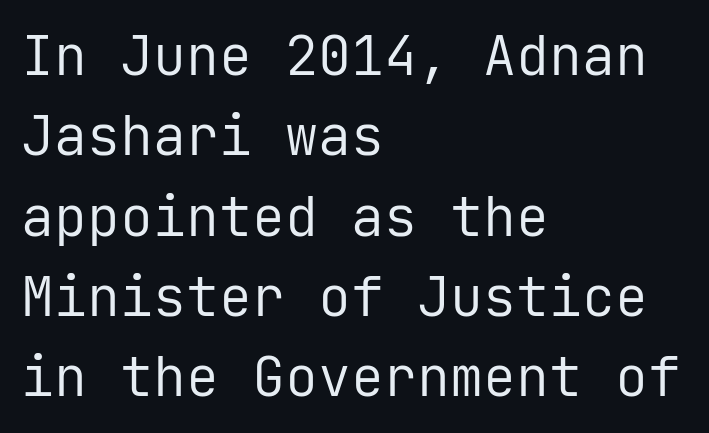
Do the characters align in a grid? Yes, the font is monospaced. These lines sit exactly where default settings would place them. Posture: straight, roman, zero tilt. The type family on display is of the sans-serif kind. The cut favours lightness, reaching ordinary text weight at its darkest. Decoration check: the copy has no underline.
